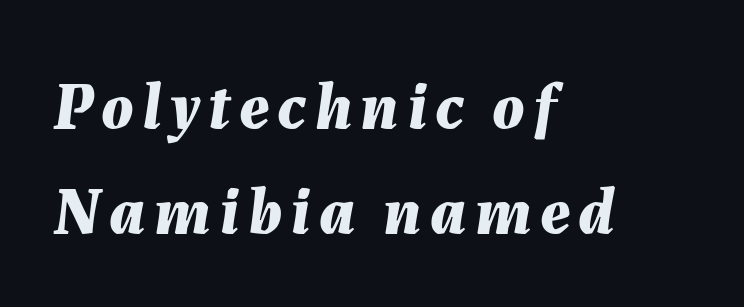
The image shows 67 px bold type, italic (leaning right); set left-aligned, normal line spacing (1.56x), not underlined; medium stroke contrast and a medium x-height.
